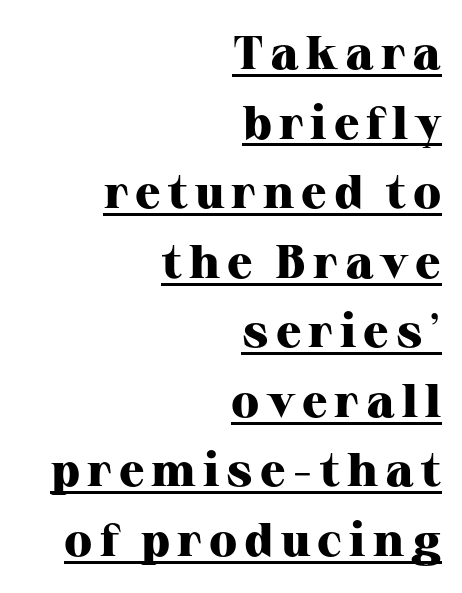
The image shows 47 px heavy serif type, upright; set right-aligned, normal line spacing (1.48x), underlined; high stroke contrast and a medium x-height.
